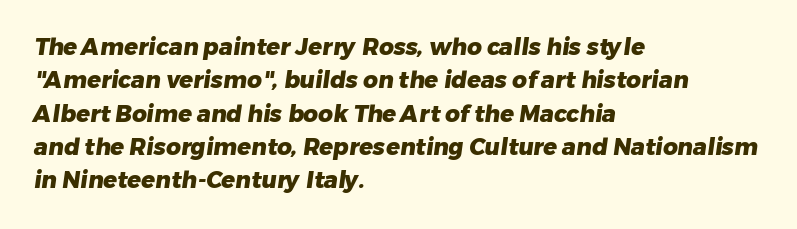
Q: Is the text bold? A: Yes.
Q: Is the text underlined? A: No.
Q: How is the paragraph aligned? A: Left-aligned.
Q: Is the spacing between letters normal or unusually wide? A: Normal.
Q: Is the spacing between lines tight, normal or loose? A: Normal.
